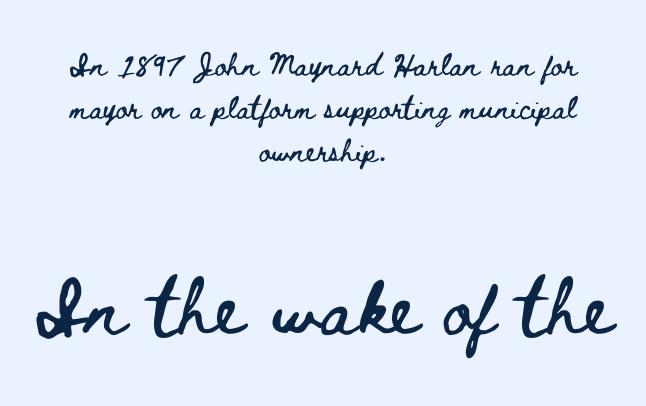
The line texture is even and compact thanks to regular tracking. Here the second block reads like a headline and the first like body copy. The face used here is proportionally spaced, like ordinary book or web type. Is the block centered? Yes — each line is placed symmetrically about the middle.
